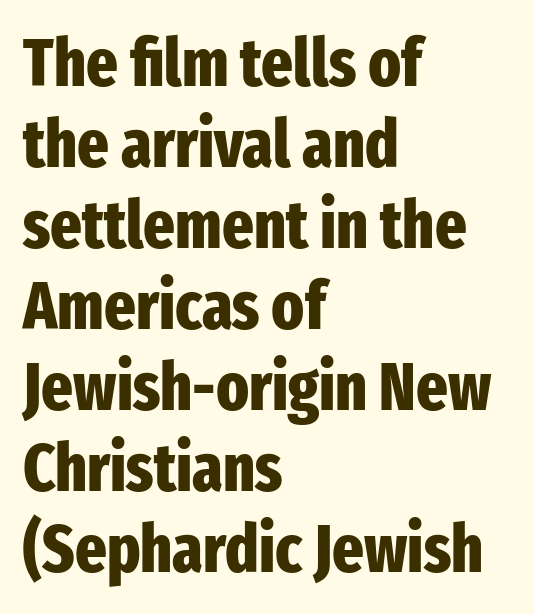
Which margin do the lines hug? The left one — the right edge is uneven. Tracking here is standard; glyphs follow each other at the usual distance. Style check: upright. Quick note: underline off.
